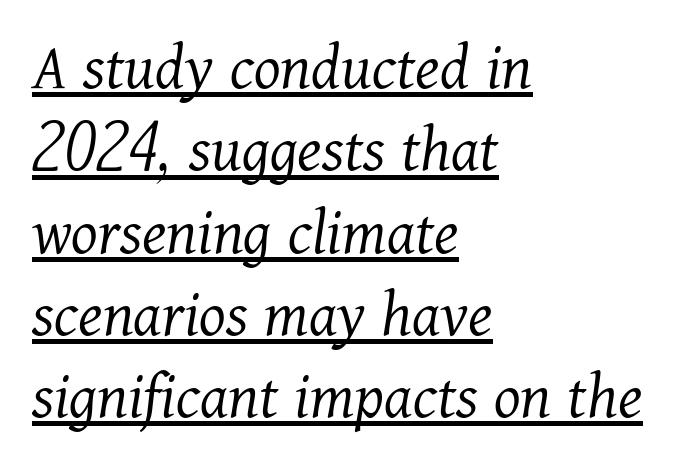
{"serif": "yes", "italic": "yes", "lean": "right", "slant_degrees": 11, "bold": "no", "weight": "light", "width": "normal", "stroke_contrast": "medium", "x_height": "medium", "monospaced": "no", "underline": "yes", "align": "left", "line_spacing_ratio": 1.21, "letter_spacing": "normal", "letter_spacing_em": 0.0, "glyph_px": 68}
